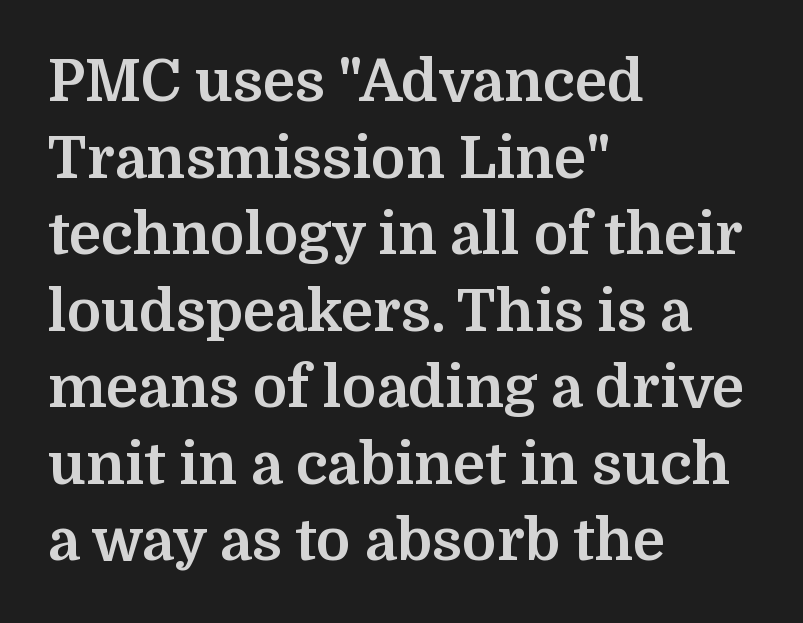
Q: Is the text bold? A: Yes.
Q: Is the text italic (slanted)? A: No, it is upright.
Q: Is the typeface a serif or a sans-serif typeface? A: Serif.
Q: Is the text underlined? A: No.
Q: How is the paragraph aligned? A: Left-aligned.
Q: Is the spacing between letters normal or unusually wide? A: Normal.
Q: Is the spacing between lines tight, normal or loose? A: Normal.
Q: Width (condensed, normal, or wide)? A: Normal.
Q: Stroke contrast? A: Medium.
Q: x-height? A: Medium.
Q: Monospaced? A: No.
